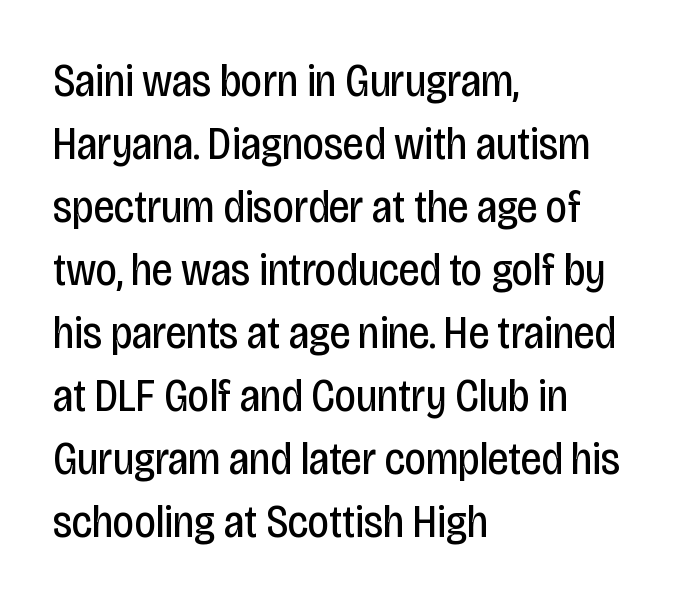
The image shows 46 px regular-weight, condensed sans-serif type, upright; set left-aligned, normal line spacing (1.37x), normal letter spacing, not underlined; low stroke contrast and a large x-height.
